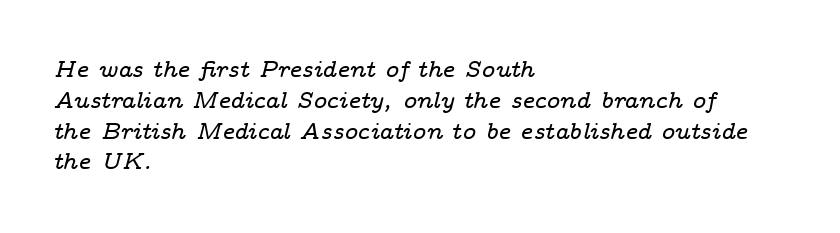
The image shows 23 px text type, italic (leaning right); set left-aligned, normal line spacing (1.34x), normal letter spacing, not underlined.
